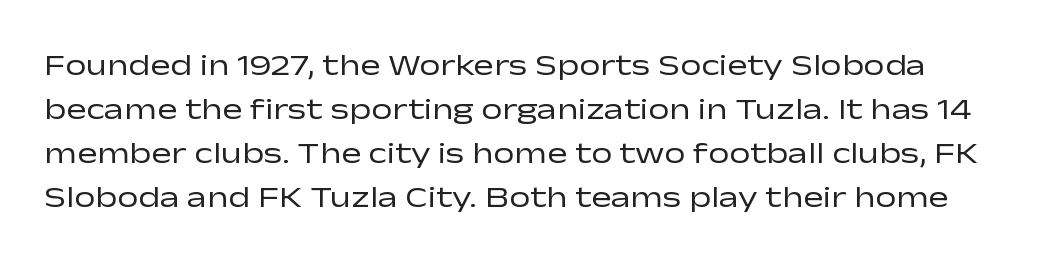
Here the glyphs are tracked normally, forming tight word shapes. The letterforms sit at book weight or below. If you drew a line through each stem, it would be perfectly vertical. What's the leading like? Ordinary, nothing unusual.
